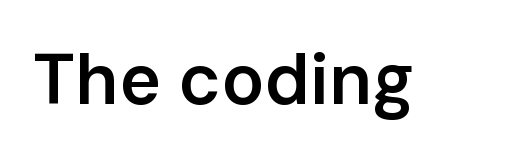
Nothing sits at the stroke ends, so this counts as sans-serif. The sample has been set in demibold, a notch under bold. The axis of the letterforms is exactly vertical. The face used here is proportionally spaced, like ordinary book or web type. Quick note: underline off.
